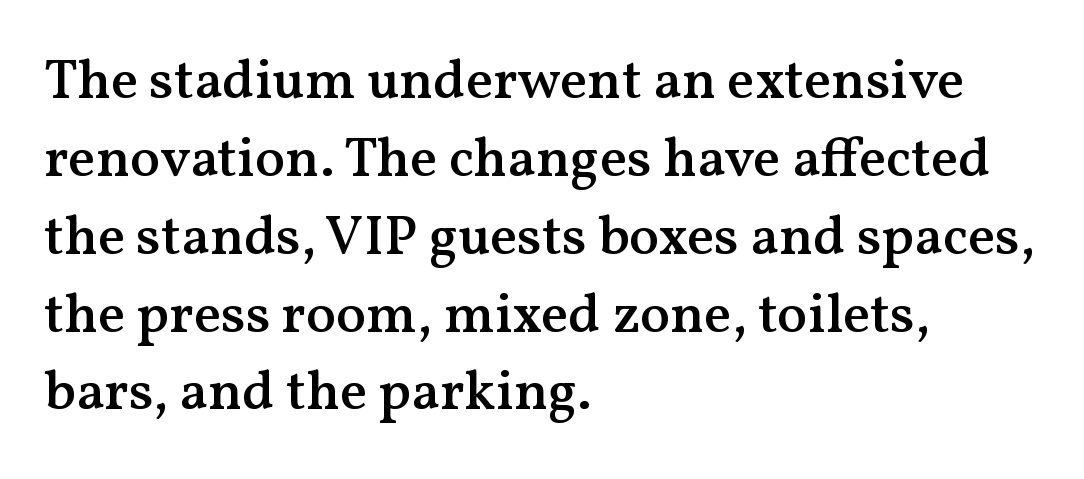
Q: Is the text bold? A: Semi-bold.
Q: Is the text italic (slanted)? A: No, it is upright.
Q: Is the typeface a serif or a sans-serif typeface? A: Serif.
Q: Is the text underlined? A: No.
Q: How is the paragraph aligned? A: Left-aligned.
Q: Is the spacing between letters normal or unusually wide? A: Normal.
Q: Is the spacing between lines tight, normal or loose? A: Normal.
Q: Width (condensed, normal, or wide)? A: Normal.
Q: Stroke contrast? A: Medium.
Q: x-height? A: Medium.
Q: Monospaced? A: No.
